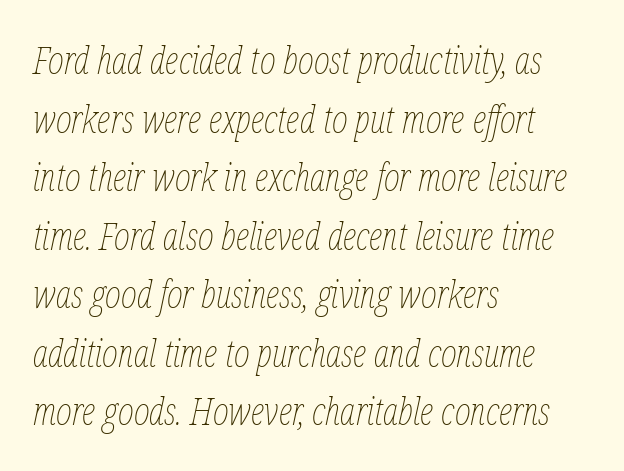
The image shows 38 px thin, condensed type, italic (leaning right); set left-aligned, normal line spacing (1.54x), normal letter spacing, not underlined; low stroke contrast and a medium x-height.
